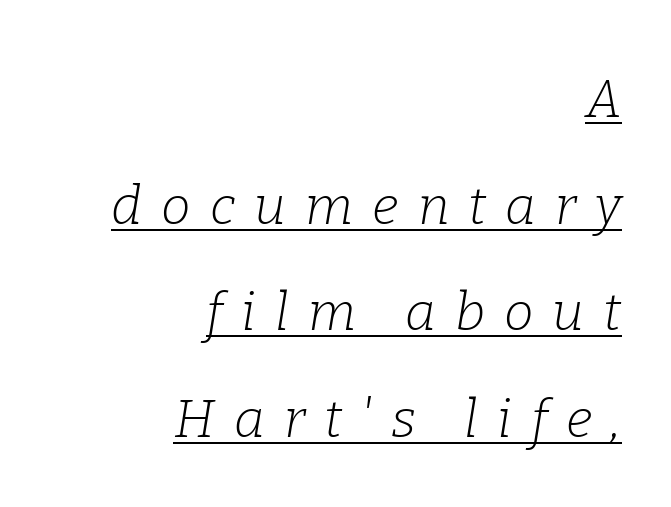
The image shows 53 px light serif type, italic (leaning right); set right-aligned, loose line spacing (2.01x), unusually wide letter spacing (+0.36 em), underlined; low stroke contrast and a medium x-height.
